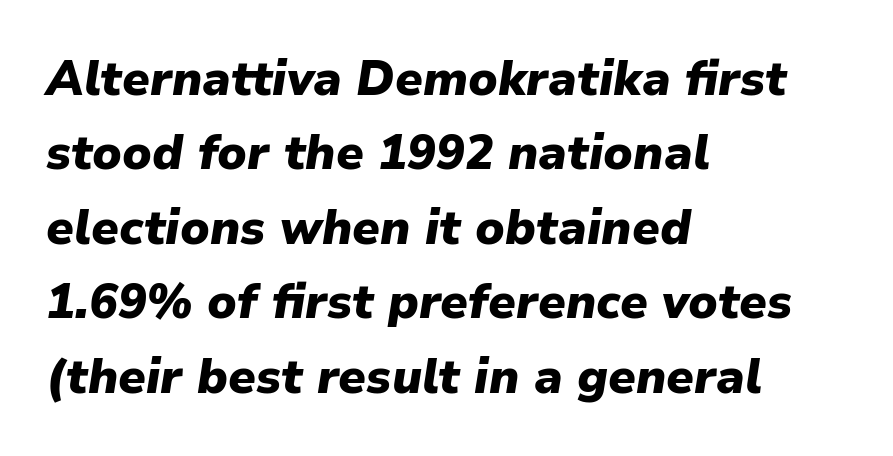
The lines in this sample share a left origin and differ only in where they stop. The face used here is proportionally spaced, like ordinary book or web type. The lettering tilts uniformly, giving the passage an italic look. Quick note: underline off. Honestly, the letter spacing is just normal — you wouldn't notice it. Every letter is thick-stroked: bold, no question.
